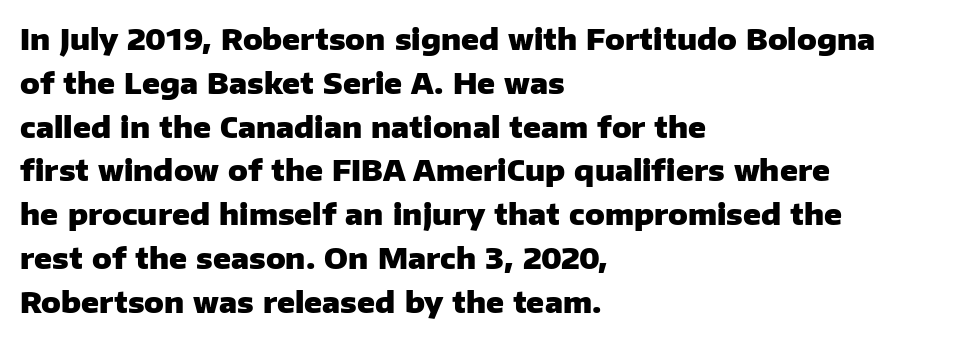
Nobody drew a line under any word here. Nothing sits at the stroke ends, so this counts as sans-serif. Typographic density is high because the face is bold. The letters advance in unequal steps, a hallmark of proportional type. The line texture is even and compact thanks to regular tracking.
